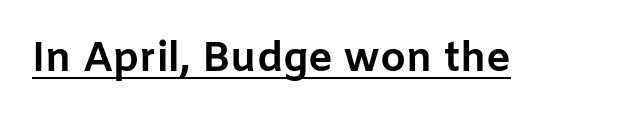
Default kerning and tracking; the words read as compact shapes. Strong, thick strokes mark this as bold type. No italicization has been applied; the sample stays upright. A continuous stroke trails under the words, as in a hyperlink. This rendering employs a face without finishing strokes, i.e., a sans-serif.
